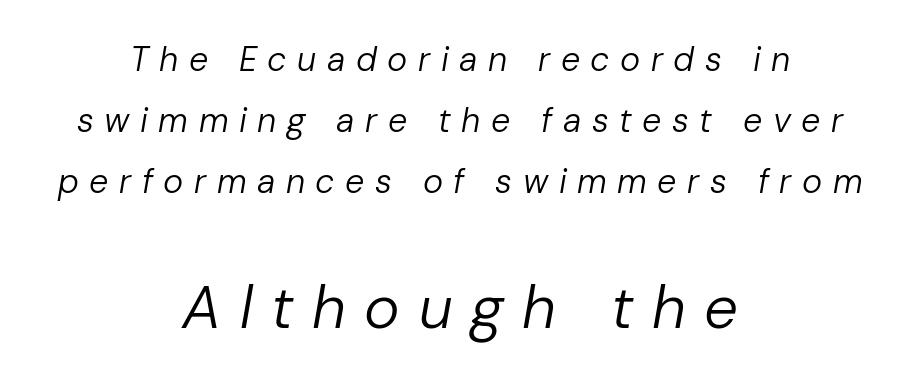
The image shows 60 px regular-weight type, italic (leaning right); set centered, line spacing 1.79x, unusually wide letter spacing (+0.31 em), not underlined; the second (bottom) block is 1.76x larger; low stroke contrast and a medium x-height.
